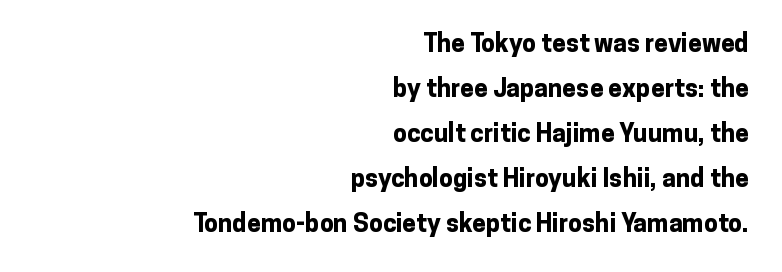
Students, this is bold: see how much ink each stroke carries. All the whitespace from short lines collects on the left. No extra tracking has been applied to these lines. The string is rendered with underlining switched off.
